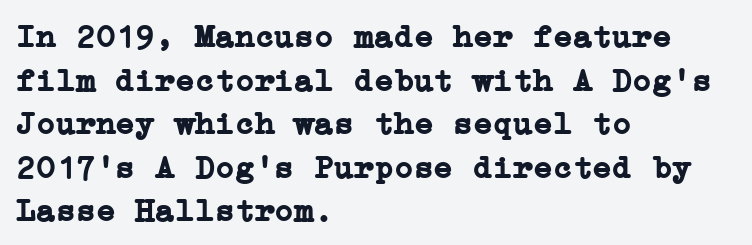
{"serif": "yes", "italic": "no", "bold": "yes", "weight": "semibold", "width": "normal", "stroke_contrast": "low", "x_height": "medium", "underline": "no", "align": "left", "line_spacing": "normal", "line_spacing_ratio": 1.32, "letter_spacing": "normal", "letter_spacing_em": 0.0, "glyph_px": 33}
